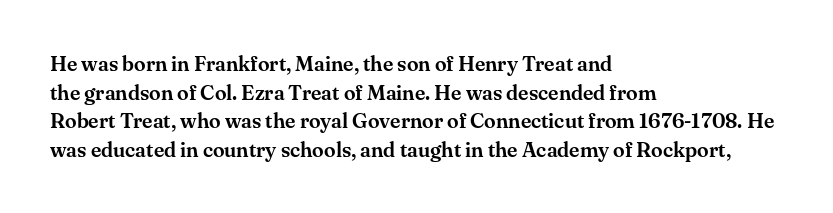
The rendering keeps characters at their native spacing. Does the lettering tilt? It doesn't — this is upright. Descender tails drop into unmarked territory. The lines sit at an ordinary, default distance from one another. One-word summary of the alignment: left.
